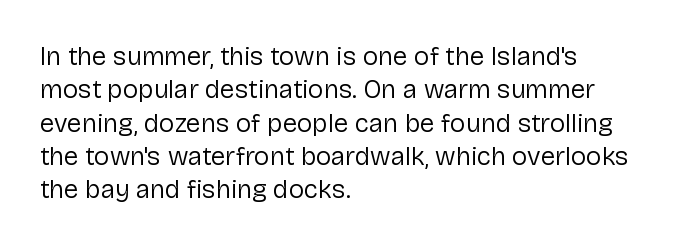
Q: Is the text bold? A: No.
Q: Is the text italic (slanted)? A: No, it is upright.
Q: Is the text underlined? A: No.
Q: How is the paragraph aligned? A: Left-aligned.
Q: Is the spacing between letters normal or unusually wide? A: Normal.
Q: Is the spacing between lines tight, normal or loose? A: Normal.
